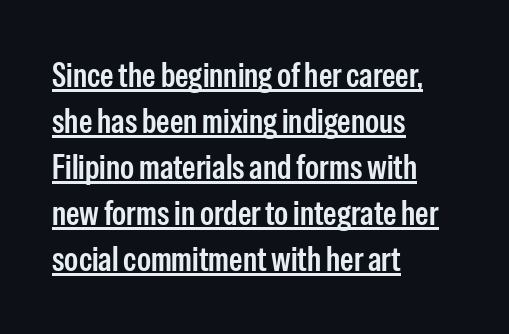
Q: Is the text italic (slanted)? A: No, it is upright.
Q: Is the typeface a serif or a sans-serif typeface? A: Sans-serif.
Q: Is the text underlined? A: Yes.
Q: How is the paragraph aligned? A: Left-aligned.
Q: Is the spacing between letters normal or unusually wide? A: Normal.
Q: Is the spacing between lines tight, normal or loose? A: Normal.
Q: Width (condensed, normal, or wide)? A: Condensed.
Q: Stroke contrast? A: Low.
Q: x-height? A: Medium.
Q: Monospaced? A: No.
